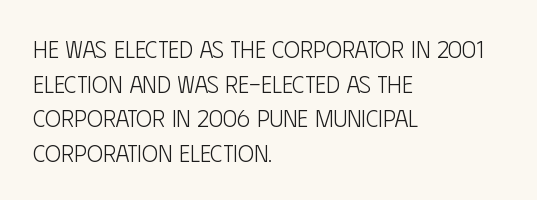
The image shows 24 px text type, upright; set left-aligned, normal line spacing (1.44x), normal letter spacing, not underlined.
